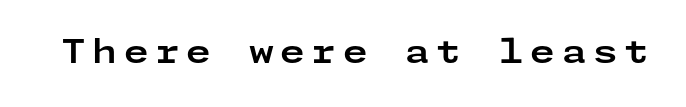
The image shows 32 px bold, wide sans-serif type, upright; set unusually wide letter spacing (+0.2 em), not underlined; low stroke contrast and a medium x-height.
